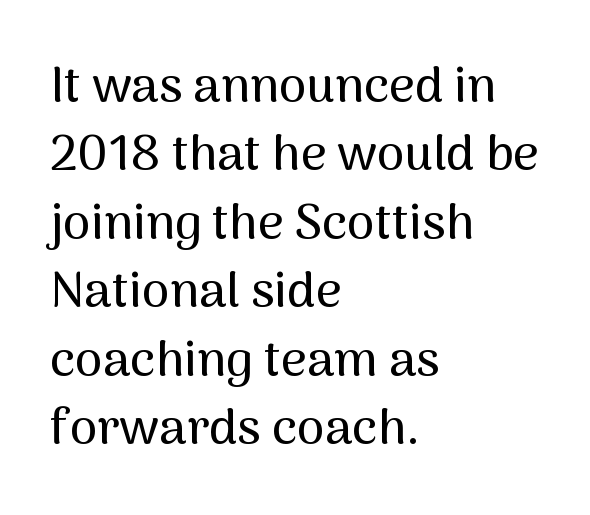
{"serif": "no", "italic": "no", "width": "normal", "stroke_contrast": "medium", "x_height": "medium", "monospaced": "no", "underline": "no", "align": "left", "line_spacing": "normal", "line_spacing_ratio": 1.37, "letter_spacing": "normal", "letter_spacing_em": 0.0, "glyph_px": 50}
